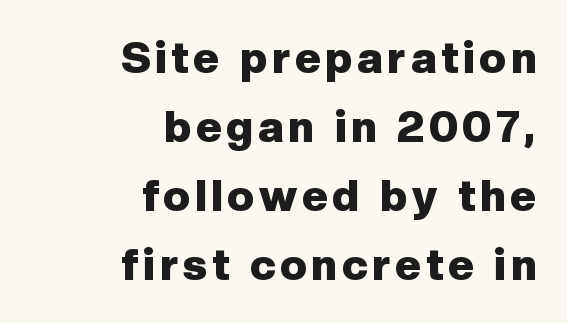
The image shows 44 px heavy sans-serif type, upright; set right-aligned, normal line spacing (1.57x), not underlined; low stroke contrast and a medium x-height.
